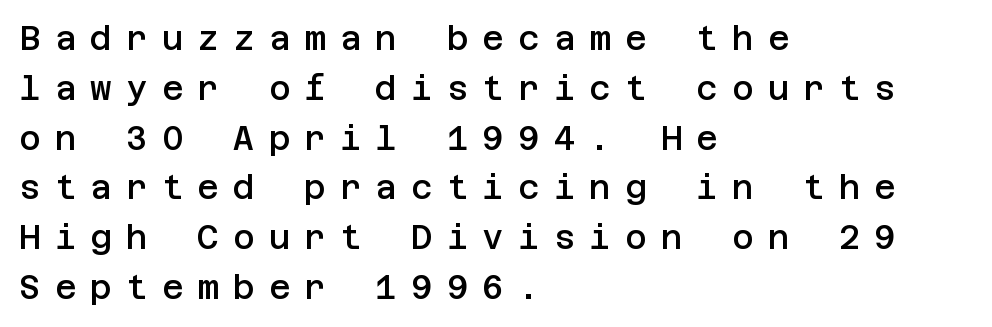
Every letter is mildly thick-stroked: semibold rather than bold. Only glyphs here, with clear space below each row. Each line starts at the same left margin while the right side varies. Notice how the stems are strictly vertical — no italics here.
